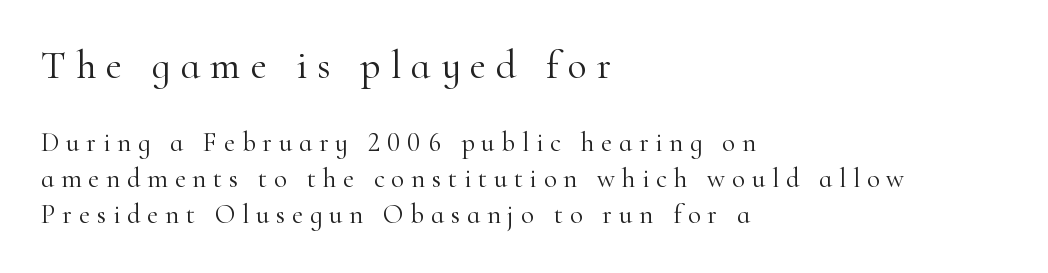
{"serif": "yes", "italic": "no", "bold": "no", "weight": "light", "width": "normal", "stroke_contrast": "high", "x_height": "small", "monospaced": "no", "underline": "no", "align": "left", "line_spacing": "normal", "line_spacing_ratio": 1.33, "letter_spacing": "wide", "letter_spacing_em": 0.25, "larger_block": "first", "size_ratio": 1.48, "glyph_px": 40}
